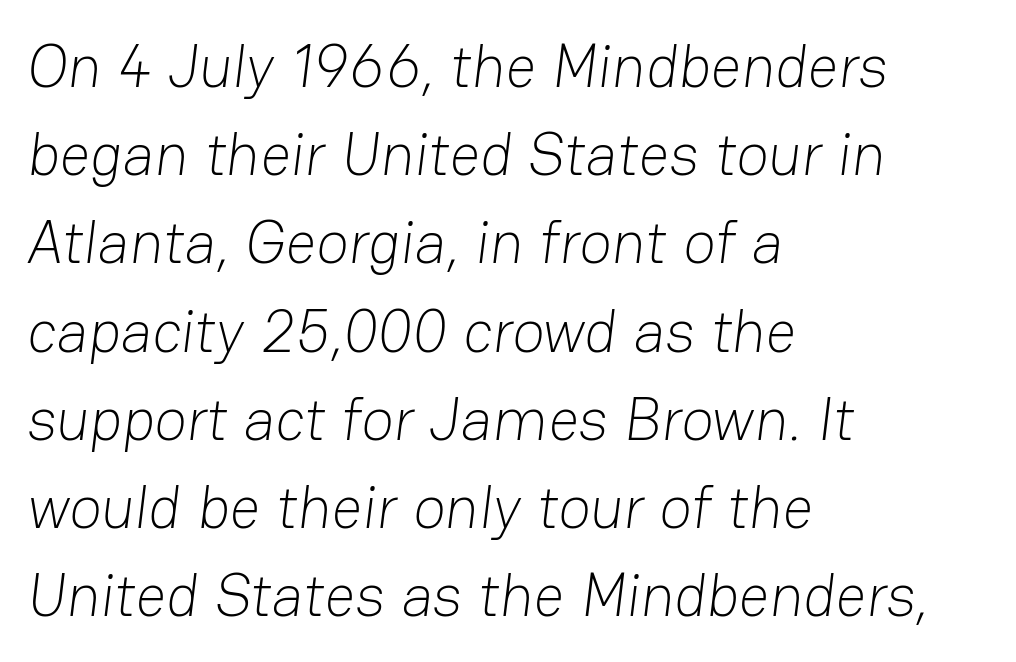
Q: Is the text bold? A: No.
Q: Is the typeface a serif or a sans-serif typeface? A: Sans-serif.
Q: Is the text underlined? A: No.
Q: How is the paragraph aligned? A: Left-aligned.
Q: Is the spacing between letters normal or unusually wide? A: Normal.
Q: Is the spacing between lines tight, normal or loose? A: Normal.
Q: Width (condensed, normal, or wide)? A: Normal.
Q: Stroke contrast? A: Low.
Q: x-height? A: Medium.
Q: Monospaced? A: No.
